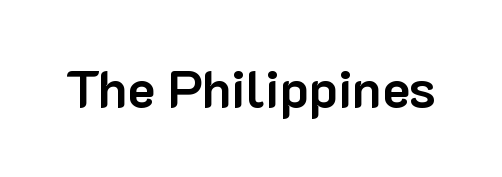
Q: Is the text bold? A: Yes.
Q: Is the text italic (slanted)? A: No, it is upright.
Q: Is the typeface a serif or a sans-serif typeface? A: Sans-serif.
Q: Is the text underlined? A: No.
Q: Is the spacing between letters normal or unusually wide? A: Normal.
Q: Width (condensed, normal, or wide)? A: Normal.
Q: Stroke contrast? A: Low.
Q: x-height? A: Medium.
Q: Monospaced? A: No.
